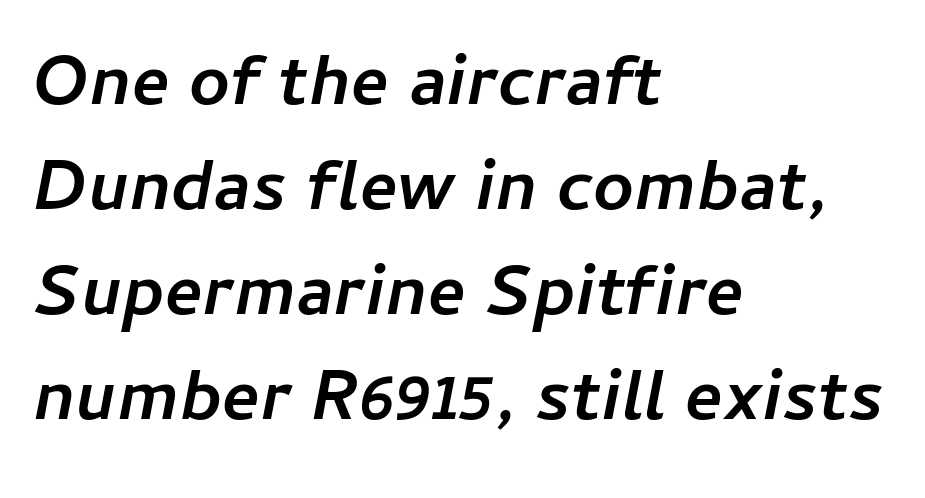
Q: Is the text bold? A: Yes.
Q: Is the text italic (slanted)? A: Yes, it leans right by about 11 degrees.
Q: Is the text underlined? A: No.
Q: How is the paragraph aligned? A: Left-aligned.
Q: Is the spacing between letters normal or unusually wide? A: Normal.
Q: Is the spacing between lines tight, normal or loose? A: Normal.
Q: Width (condensed, normal, or wide)? A: Normal.
Q: Stroke contrast? A: Low.
Q: x-height? A: Medium.
Q: Monospaced? A: No.
